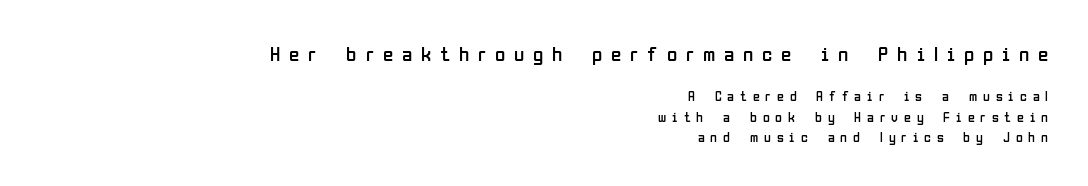
Each word looks stretched out because of the extra space between its letters. Compare the two chunks: the upper has the greater cap height. This reads as an unemphasized weight, regular at the heaviest. Do the letters lean? They stand straight.
